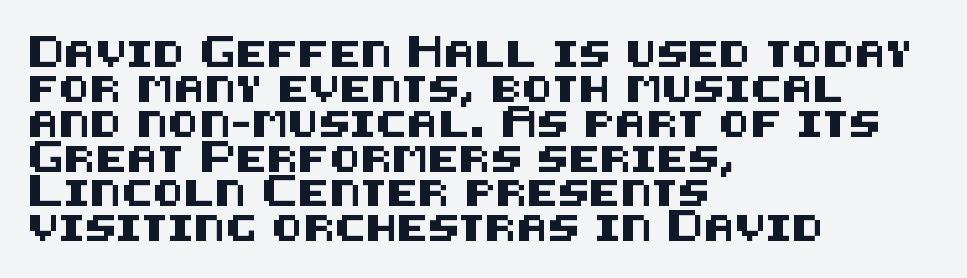
The image shows 26 px text type, upright; set left-aligned, normal line spacing (1.34x), normal letter spacing, not underlined.
